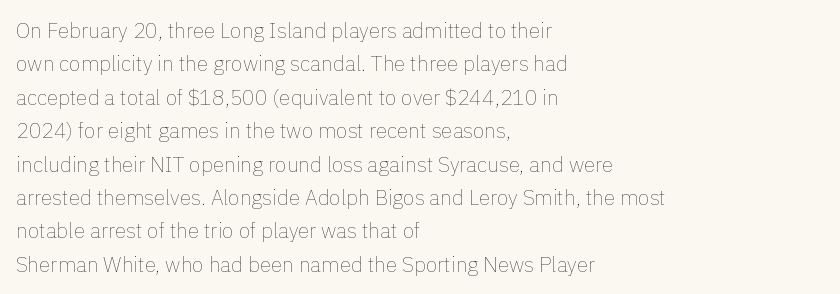
{"italic": "no", "bold": "no", "underline": "no", "align": "left", "line_spacing": "normal", "line_spacing_ratio": 1.59, "letter_spacing": "normal", "letter_spacing_em": 0.0, "glyph_px": 21}
